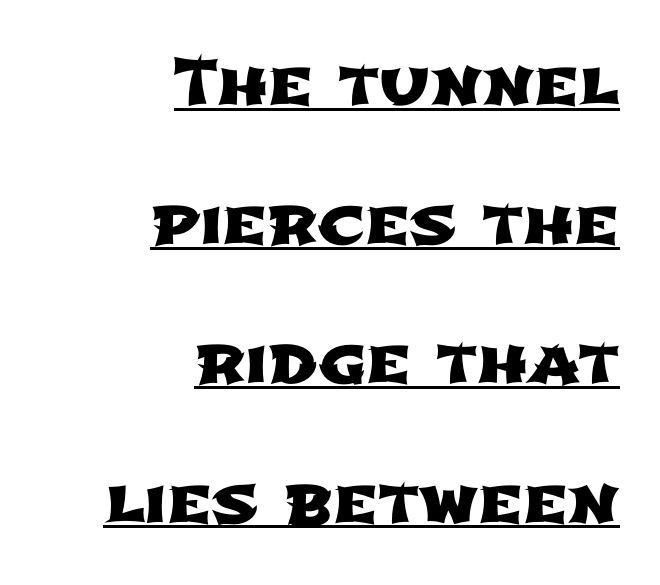
Q: Is the typeface a serif or a sans-serif typeface? A: Sans-serif.
Q: Is the text underlined? A: Yes.
Q: How is the paragraph aligned? A: Right-aligned.
Q: Is the spacing between letters normal or unusually wide? A: Normal.
Q: Is the spacing between lines tight, normal or loose? A: Loose.
Q: Width (condensed, normal, or wide)? A: Wide.
Q: Stroke contrast? A: Low.
Q: x-height? A: Medium.
Q: Monospaced? A: No.
